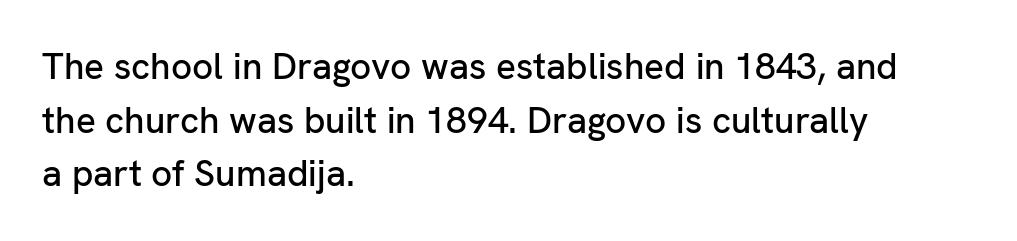
{"serif": "no", "italic": "no", "width": "normal", "stroke_contrast": "low", "x_height": "medium", "monospaced": "no", "underline": "no", "align": "left", "line_spacing": "normal", "line_spacing_ratio": 1.45, "letter_spacing": "normal", "letter_spacing_em": 0.0, "glyph_px": 37}
